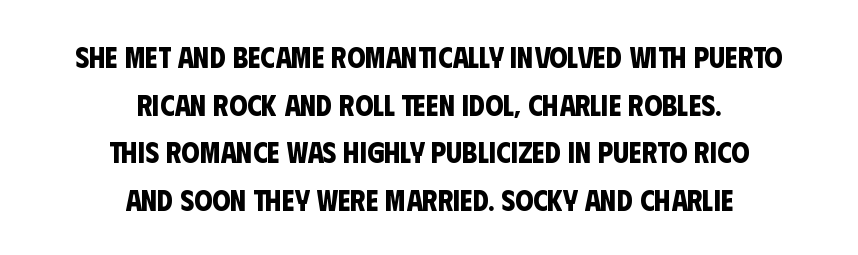
The image shows 29 px bold, condensed sans-serif type; set centered, normal line spacing (1.64x), normal letter spacing, not underlined; low stroke contrast and a large x-height.
